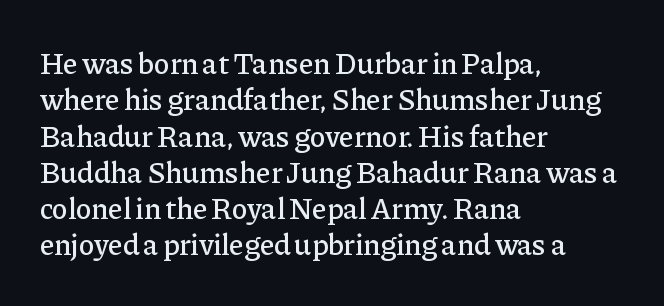
Letterform terminals end in serifs throughout the passage. A typesetter would call this proportional, since set widths differ per character. Vertical strokes here are truly vertical. Between one letter and the next there's only the usual sliver of space.
